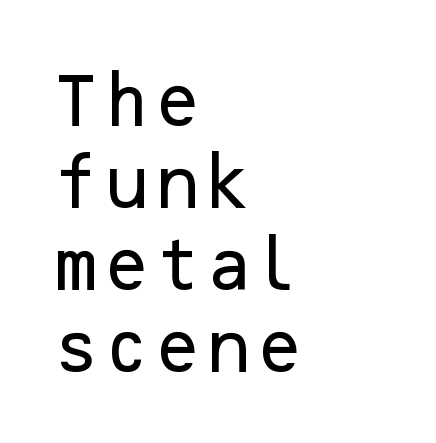
Q: Is the text italic (slanted)? A: No, it is upright.
Q: Is the typeface a serif or a sans-serif typeface? A: Sans-serif.
Q: Is the text underlined? A: No.
Q: How is the paragraph aligned? A: Left-aligned.
Q: Is the spacing between letters normal or unusually wide? A: Normal.
Q: Is the spacing between lines tight, normal or loose? A: Normal.
Q: Width (condensed, normal, or wide)? A: Normal.
Q: Stroke contrast? A: Low.
Q: x-height? A: Medium.
